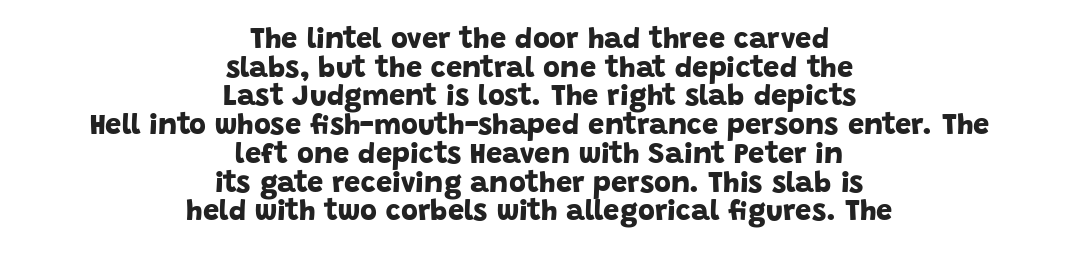
{"serif": "no", "bold": "yes", "weight": "bold", "width": "normal", "stroke_contrast": "low", "x_height": "large", "monospaced": "no", "underline": "no", "align": "center", "line_spacing": "tight", "line_spacing_ratio": 0.99, "letter_spacing": "normal", "letter_spacing_em": 0.0, "glyph_px": 29}
